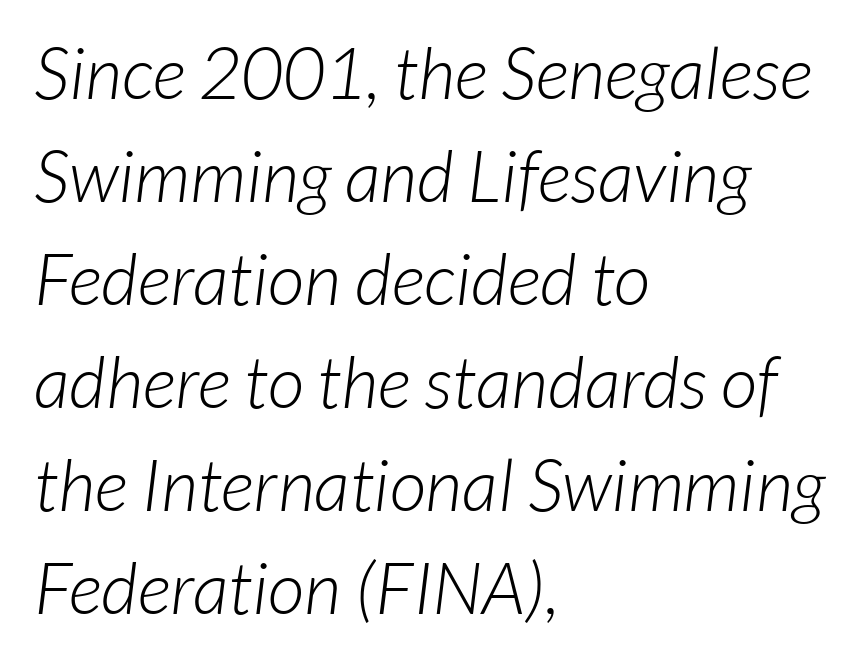
Q: Is the text bold? A: No.
Q: Is the typeface a serif or a sans-serif typeface? A: Sans-serif.
Q: Is the text underlined? A: No.
Q: How is the paragraph aligned? A: Left-aligned.
Q: Is the spacing between letters normal or unusually wide? A: Normal.
Q: Is the spacing between lines tight, normal or loose? A: Normal.
Q: Width (condensed, normal, or wide)? A: Normal.
Q: Stroke contrast? A: Low.
Q: x-height? A: Medium.
Q: Monospaced? A: No.
